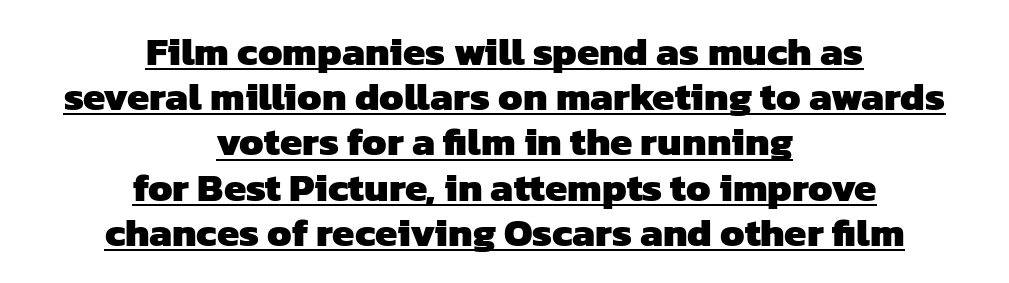
{"serif": "no", "bold": "yes", "weight": "heavy", "width": "normal", "stroke_contrast": "low", "x_height": "medium", "monospaced": "no", "underline": "yes", "align": "center", "line_spacing": "tight", "line_spacing_ratio": 1.13, "letter_spacing": "normal", "letter_spacing_em": 0.0, "glyph_px": 40}
